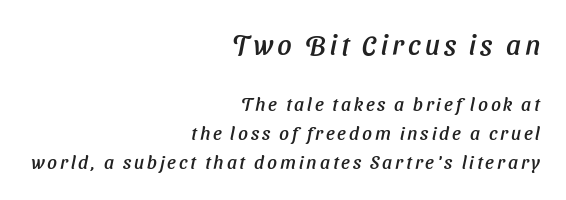
The image shows 28 px text type; set right-aligned, normal line spacing (1.53x), not underlined; the first (top) block is 1.47x larger; low stroke contrast and a medium x-height.
